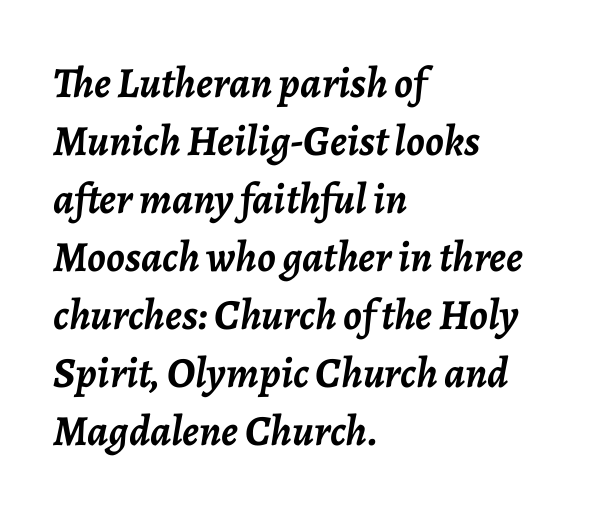
Q: Is the text bold? A: Yes.
Q: Is the text italic (slanted)? A: Yes, it leans right by about 7 degrees.
Q: Is the text underlined? A: No.
Q: How is the paragraph aligned? A: Left-aligned.
Q: Is the spacing between letters normal or unusually wide? A: Normal.
Q: Is the spacing between lines tight, normal or loose? A: Normal.
Q: Width (condensed, normal, or wide)? A: Normal.
Q: Stroke contrast? A: Low.
Q: x-height? A: Medium.
Q: Monospaced? A: No.
